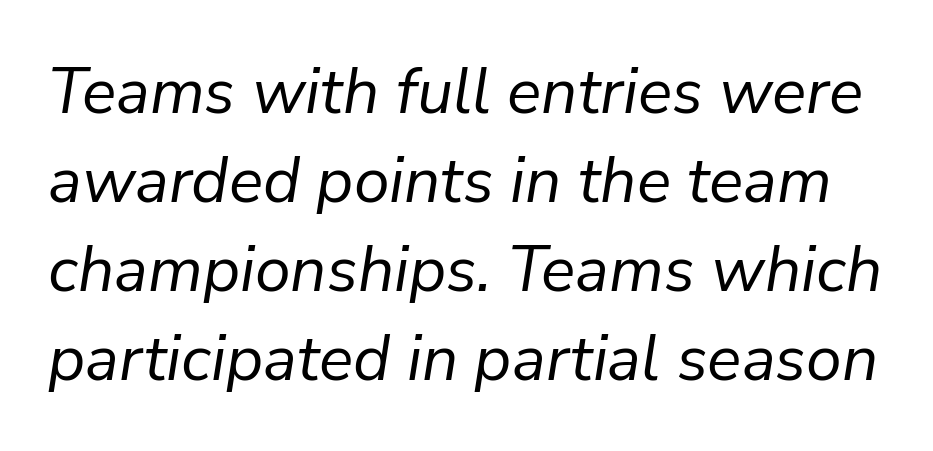
Q: Is the text bold? A: No.
Q: Is the text italic (slanted)? A: Yes, it leans right by about 9 degrees.
Q: Is the text underlined? A: No.
Q: Is the spacing between letters normal or unusually wide? A: Normal.
Q: Is the spacing between lines tight, normal or loose? A: Normal.
Q: Width (condensed, normal, or wide)? A: Normal.
Q: Stroke contrast? A: Low.
Q: x-height? A: Medium.
Q: Monospaced? A: No.
